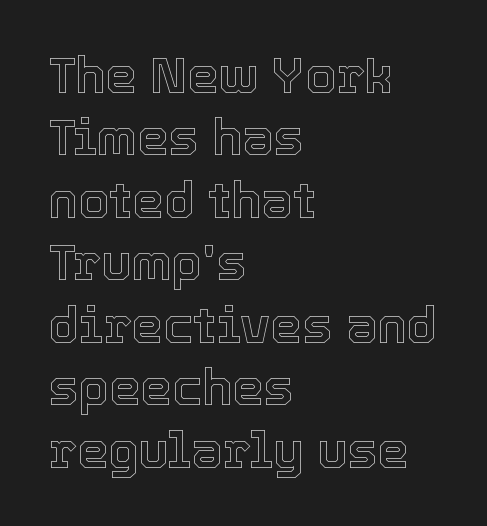
{"italic": "no", "width": "normal", "x_height": "medium", "monospaced": "no", "underline": "no", "align": "left", "line_spacing": "normal", "line_spacing_ratio": 1.25, "letter_spacing": "normal", "letter_spacing_em": 0.0, "glyph_px": 50}
